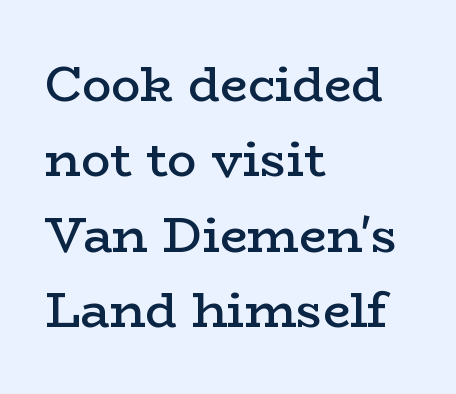
The image shows 49 px semibold, wide serif type, upright; set left-aligned, normal line spacing (1.54x), normal letter spacing, not underlined; low stroke contrast and a medium x-height.
